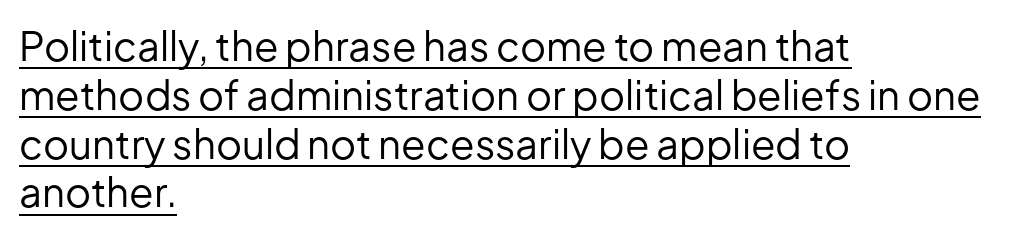
{"serif": "no", "italic": "no", "bold": "no", "weight": "regular", "width": "normal", "stroke_contrast": "low", "x_height": "medium", "monospaced": "no", "underline": "yes", "align": "left", "line_spacing_ratio": 1.22, "letter_spacing": "normal", "letter_spacing_em": 0.0, "glyph_px": 40}
